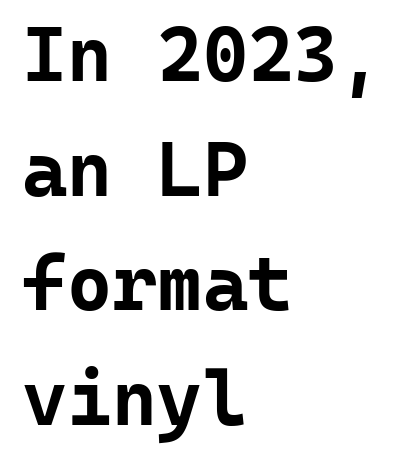
The image shows 77 px bold sans-serif type, upright, monospaced; set left-aligned, normal line spacing (1.49x), normal letter spacing, not underlined; low stroke contrast and a medium x-height.
